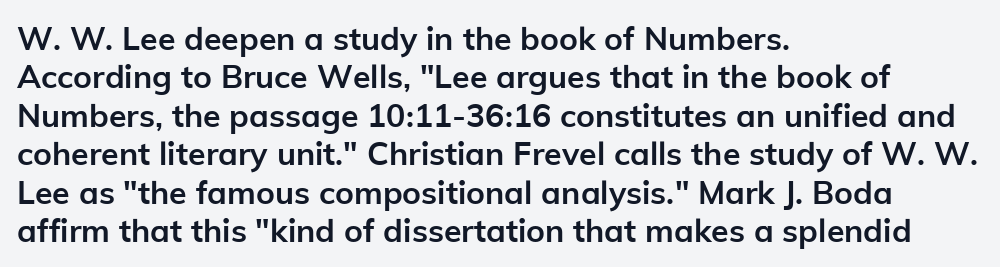
{"serif": "no", "italic": "no", "bold": "yes", "weight": "semibold", "width": "normal", "stroke_contrast": "low", "x_height": "medium", "monospaced": "no", "underline": "no", "align": "left", "line_spacing_ratio": 1.2, "letter_spacing": "normal", "letter_spacing_em": 0.0, "glyph_px": 32}
